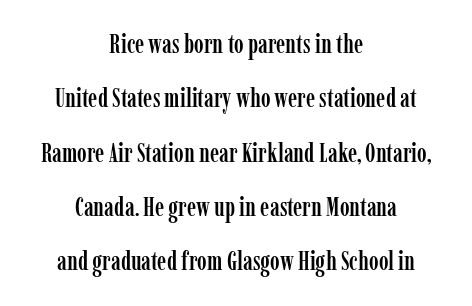
The image shows 26 px text type, upright; set centered, loose line spacing (2.09x), normal letter spacing, not underlined.
